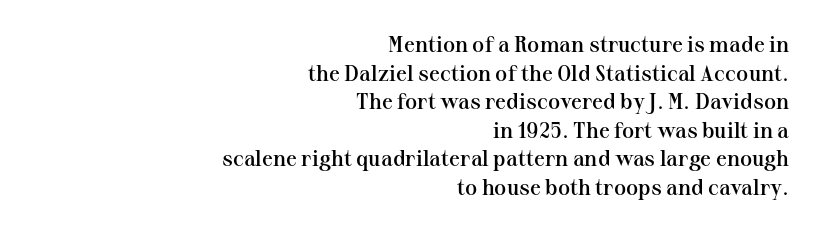
Q: Is the text bold? A: Semi-bold.
Q: Is the text italic (slanted)? A: No, it is upright.
Q: Is the text underlined? A: No.
Q: How is the paragraph aligned? A: Right-aligned.
Q: Is the spacing between letters normal or unusually wide? A: Normal.
Q: Is the spacing between lines tight, normal or loose? A: Normal.
